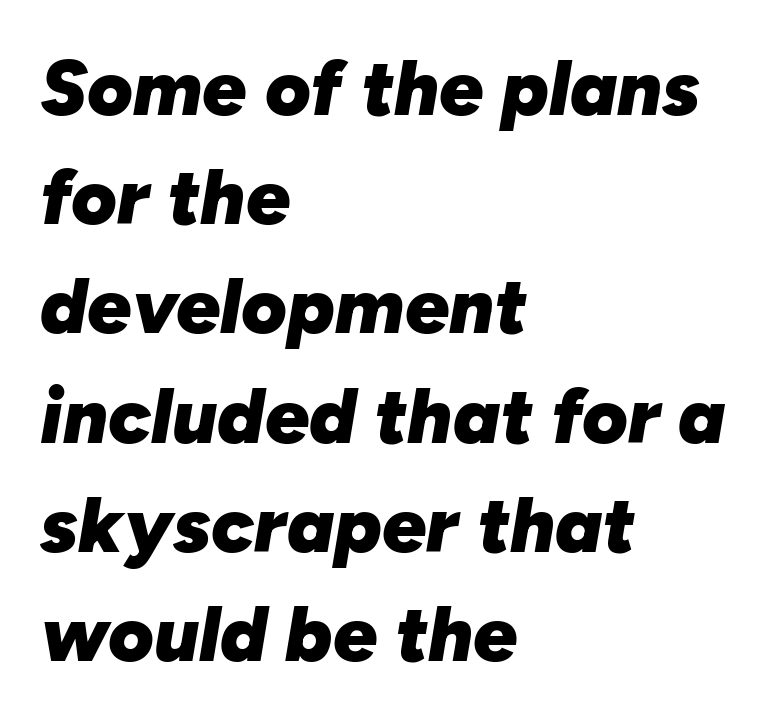
Q: Is the text bold? A: Yes.
Q: Is the text italic (slanted)? A: Yes, it leans right by about 10 degrees.
Q: Is the text underlined? A: No.
Q: How is the paragraph aligned? A: Left-aligned.
Q: Is the spacing between letters normal or unusually wide? A: Normal.
Q: Is the spacing between lines tight, normal or loose? A: Normal.
Q: Width (condensed, normal, or wide)? A: Normal.
Q: Stroke contrast? A: Low.
Q: x-height? A: Medium.
Q: Monospaced? A: No.
